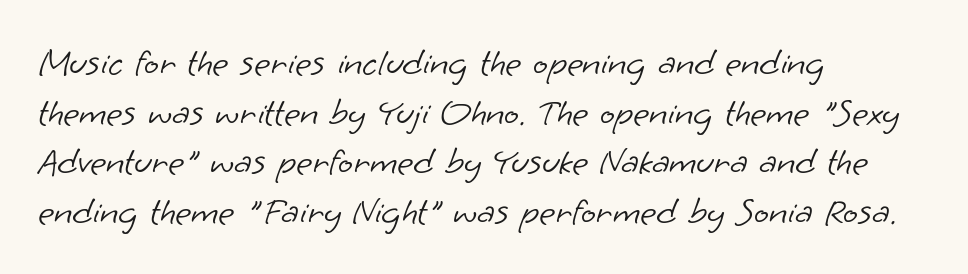
Q: Is the text bold? A: No.
Q: Is the typeface a serif or a sans-serif typeface? A: Sans-serif.
Q: Is the text underlined? A: No.
Q: How is the paragraph aligned? A: Left-aligned.
Q: Is the spacing between letters normal or unusually wide? A: Normal.
Q: Is the spacing between lines tight, normal or loose? A: Normal.
Q: Width (condensed, normal, or wide)? A: Normal.
Q: Stroke contrast? A: Low.
Q: x-height? A: Small.
Q: Monospaced? A: No.
